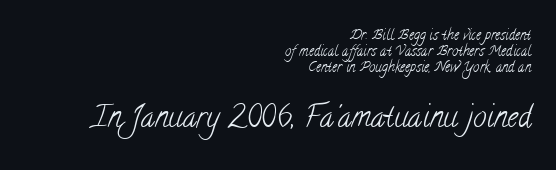
Q: Is the text bold? A: No.
Q: Is the text underlined? A: No.
Q: How is the paragraph aligned? A: Right-aligned.
Q: Is the spacing between letters normal or unusually wide? A: Normal.
Q: Is the spacing between lines tight, normal or loose? A: Tight.
Q: Which block of text is set in a larger size, the first (top) or the second (bottom)? A: The second (bottom) one.
Q: Width (condensed, normal, or wide)? A: Condensed.
Q: Stroke contrast? A: Low.
Q: x-height? A: Small.
Q: Monospaced? A: No.
